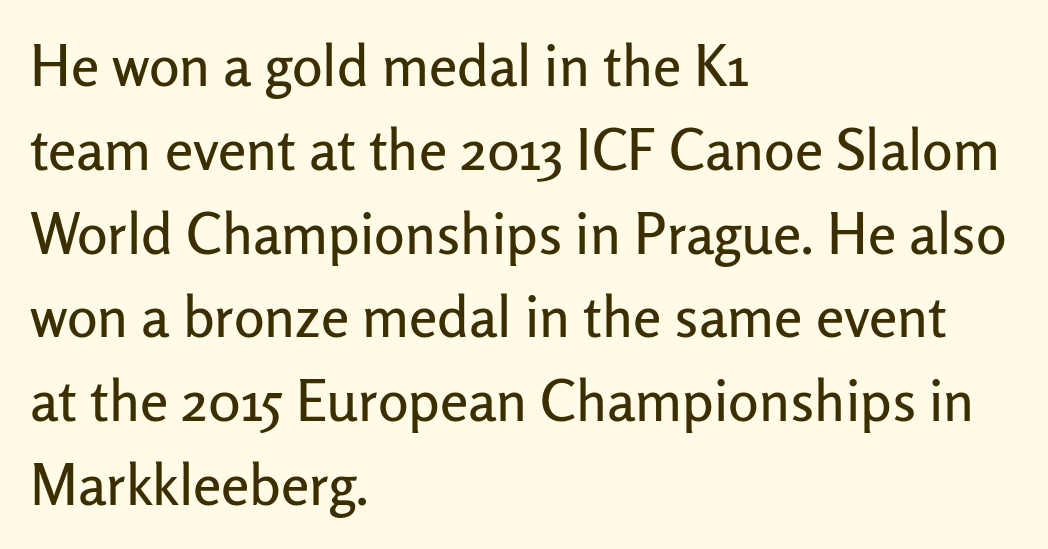
{"serif": "no", "italic": "no", "width": "normal", "stroke_contrast": "low", "x_height": "medium", "monospaced": "no", "underline": "no", "align": "left", "line_spacing": "normal", "line_spacing_ratio": 1.47, "letter_spacing": "normal", "letter_spacing_em": 0.0, "glyph_px": 57}
